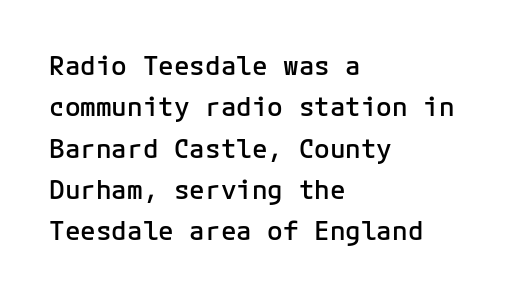
The image shows 26 px text type, upright; set left-aligned, normal line spacing (1.59x), normal letter spacing, not underlined.
